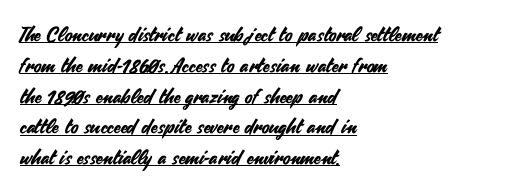
Q: Is the text italic (slanted)? A: Yes.
Q: Is the text underlined? A: Yes.
Q: How is the paragraph aligned? A: Left-aligned.
Q: Is the spacing between letters normal or unusually wide? A: Normal.
Q: Is the spacing between lines tight, normal or loose? A: Normal.
